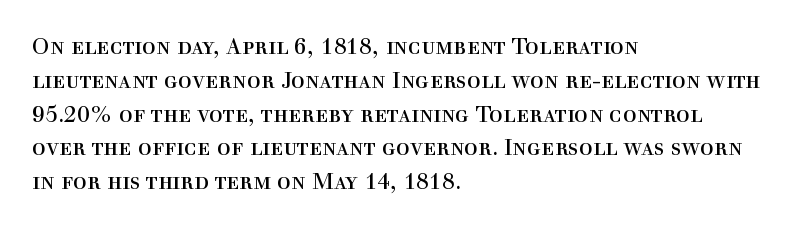
Just letters on the line, the space beneath them empty. Evenly set lines give the paragraph a standard silhouette. Heft: none added — not bold. Notice how the passage keeps a crisp vertical edge on the left only. No extra tracking has been applied to these lines. A roman cut, with each character standing at attention.
